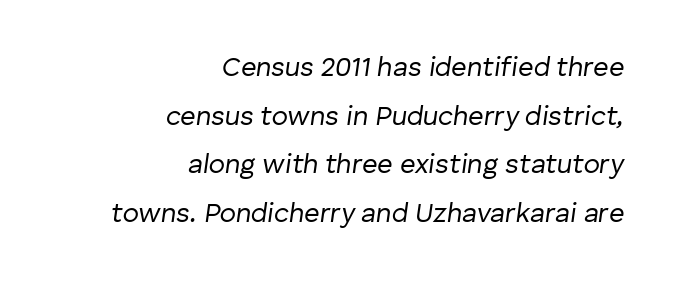
{"italic": "yes", "lean": "right", "slant_degrees": 8, "bold": "no", "underline": "no", "align": "right", "line_spacing_ratio": 1.8, "letter_spacing": "normal", "letter_spacing_em": 0.0, "glyph_px": 27}
